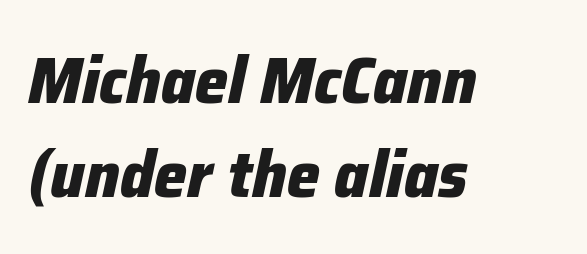
Q: Is the text bold? A: Yes.
Q: Is the text italic (slanted)? A: Yes, it leans right by about 12 degrees.
Q: Is the text underlined? A: No.
Q: How is the paragraph aligned? A: Left-aligned.
Q: Is the spacing between letters normal or unusually wide? A: Normal.
Q: Is the spacing between lines tight, normal or loose? A: Normal.
Q: Width (condensed, normal, or wide)? A: Normal.
Q: Stroke contrast? A: Low.
Q: x-height? A: Medium.
Q: Monospaced? A: No.
